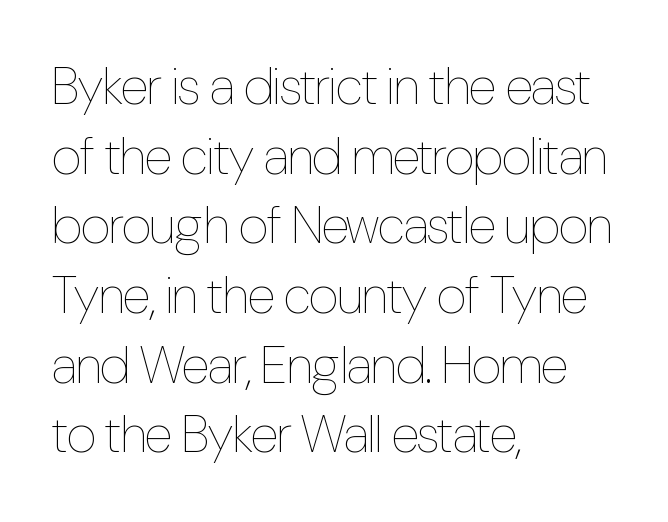
The image shows 52 px thin, condensed type, upright; set left-aligned, normal line spacing (1.34x), normal letter spacing, not underlined; low stroke contrast and a medium x-height.
